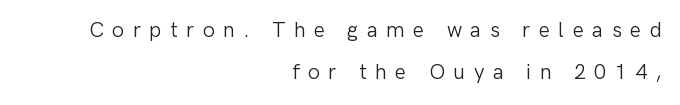
These lines are set flush right with a ragged left edge. There is plenty of visible air inserted between adjacent glyphs. Ascenders rise straight up at ninety degrees. Honestly, there is no underline to notice here at all. Stems and bowls with no extra thickness — not bold. Students, observe: this is what heavily led, spacious text looks like.
